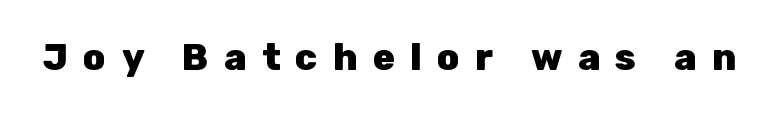
Q: Is the text bold? A: Yes.
Q: Is the text italic (slanted)? A: No, it is upright.
Q: Is the typeface a serif or a sans-serif typeface? A: Sans-serif.
Q: Is the text underlined? A: No.
Q: Is the spacing between letters normal or unusually wide? A: Unusually wide.
Q: Width (condensed, normal, or wide)? A: Normal.
Q: Stroke contrast? A: Low.
Q: x-height? A: Medium.
Q: Monospaced? A: No.
